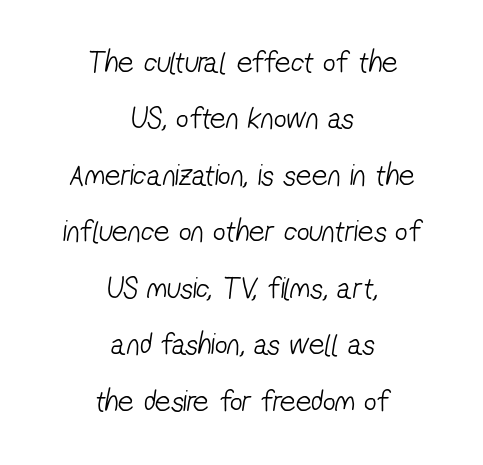
{"serif": "no", "bold": "no", "weight": "light", "width": "condensed", "stroke_contrast": "low", "x_height": "medium", "monospaced": "no", "underline": "no", "align": "center", "line_spacing_ratio": 1.82, "letter_spacing": "normal", "letter_spacing_em": 0.0, "glyph_px": 31}
